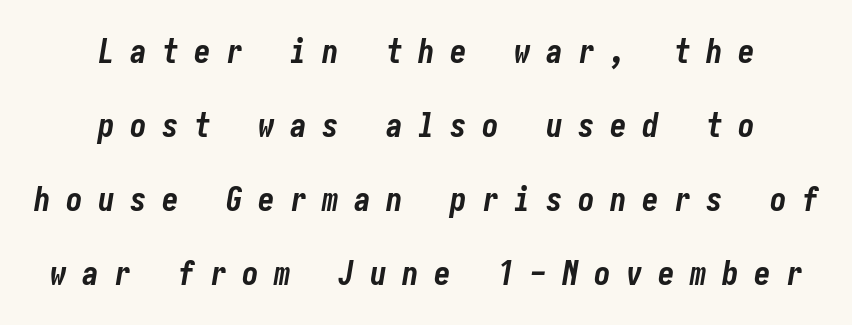
{"italic": "yes", "lean": "right", "slant_degrees": 10, "bold": "yes", "weight": "bold", "width": "condensed", "stroke_contrast": "low", "x_height": "medium", "underline": "no", "align": "center", "line_spacing": "loose", "line_spacing_ratio": 2.24, "letter_spacing": "wide", "letter_spacing_em": 0.47, "glyph_px": 33}
